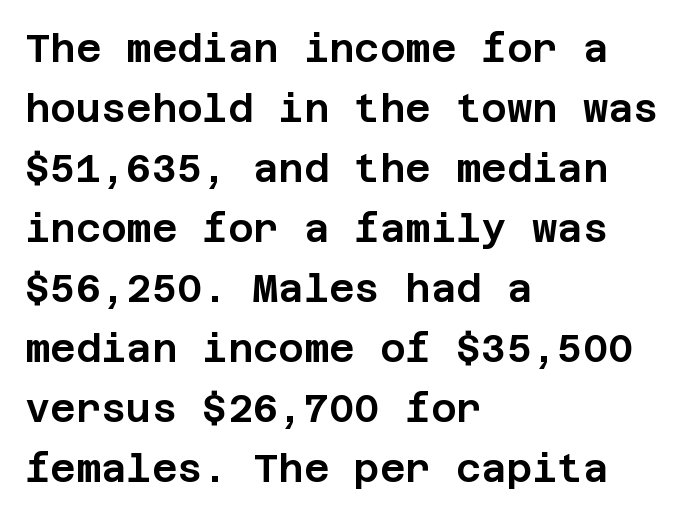
Q: Is the text italic (slanted)? A: No, it is upright.
Q: Is the typeface a serif or a sans-serif typeface? A: Sans-serif.
Q: Is the text underlined? A: No.
Q: How is the paragraph aligned? A: Left-aligned.
Q: Is the spacing between letters normal or unusually wide? A: Normal.
Q: Is the spacing between lines tight, normal or loose? A: Normal.
Q: Width (condensed, normal, or wide)? A: Normal.
Q: Stroke contrast? A: Low.
Q: x-height? A: Large.
